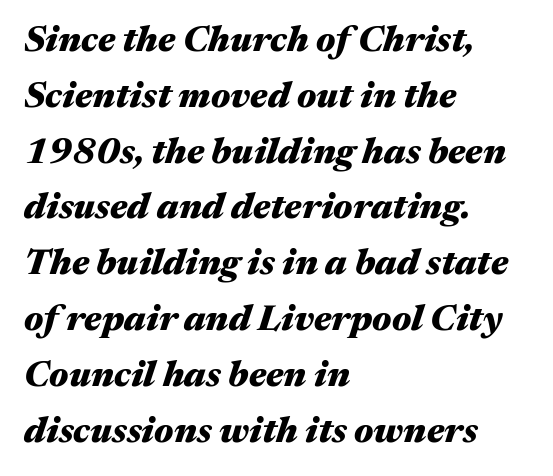
Quick note: italic. Leading: standard. Varying glyph widths throughout — classic text-font behaviour. Plenty of ink on the page — the face is bold.
